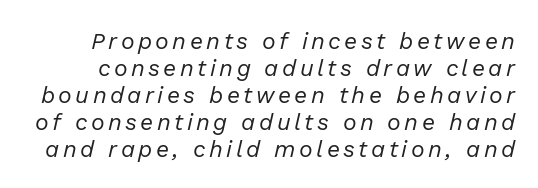
Q: Is the text bold? A: No.
Q: Is the text italic (slanted)? A: Yes, it leans right by about 13 degrees.
Q: Is the text underlined? A: No.
